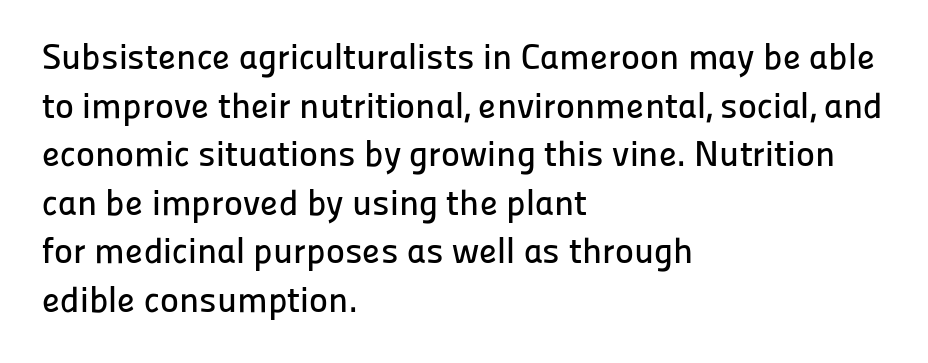
{"serif": "no", "italic": "no", "width": "normal", "stroke_contrast": "low", "x_height": "medium", "monospaced": "no", "underline": "no", "align": "left", "line_spacing": "normal", "line_spacing_ratio": 1.35, "letter_spacing": "normal", "letter_spacing_em": 0.0, "glyph_px": 36}
